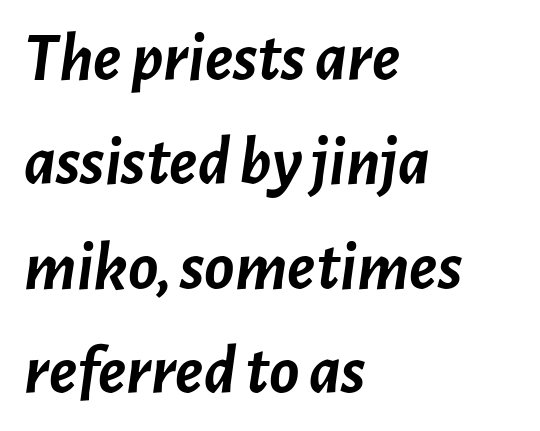
The image shows 70 px semibold type, italic (leaning right); set left-aligned, normal line spacing (1.49x), normal letter spacing, not underlined; low stroke contrast and a medium x-height.
